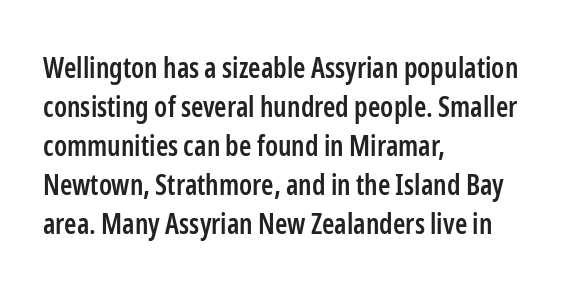
Q: Is the text bold? A: Semi-bold.
Q: Is the text italic (slanted)? A: No, it is upright.
Q: Is the typeface a serif or a sans-serif typeface? A: Sans-serif.
Q: Is the text underlined? A: No.
Q: How is the paragraph aligned? A: Left-aligned.
Q: Is the spacing between letters normal or unusually wide? A: Normal.
Q: Is the spacing between lines tight, normal or loose? A: Normal.
Q: Width (condensed, normal, or wide)? A: Condensed.
Q: Stroke contrast? A: Low.
Q: x-height? A: Medium.
Q: Monospaced? A: No.
